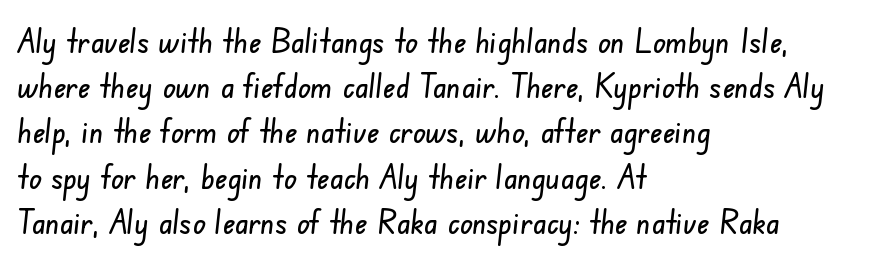
The image shows 34 px condensed sans-serif type; set left-aligned, normal line spacing (1.33x), normal letter spacing, not underlined; low stroke contrast and a small x-height.
